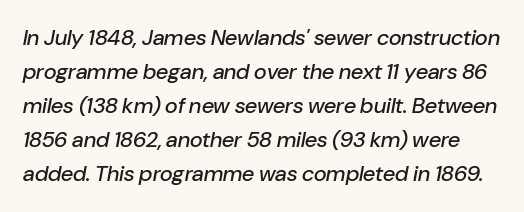
Q: Is the text italic (slanted)? A: Yes, it leans right by about 10 degrees.
Q: Is the text underlined? A: No.
Q: Is the spacing between letters normal or unusually wide? A: Normal.
Q: Is the spacing between lines tight, normal or loose? A: Normal.
